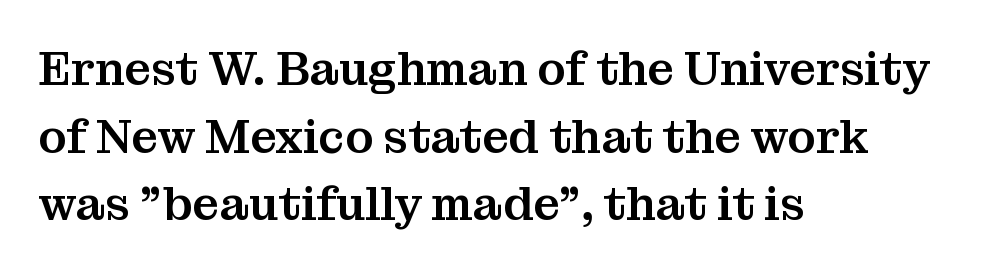
{"serif": "yes", "italic": "no", "width": "normal", "stroke_contrast": "medium", "x_height": "medium", "monospaced": "no", "underline": "no", "align": "left", "line_spacing": "normal", "line_spacing_ratio": 1.44, "letter_spacing": "normal", "letter_spacing_em": 0.0, "glyph_px": 47}
